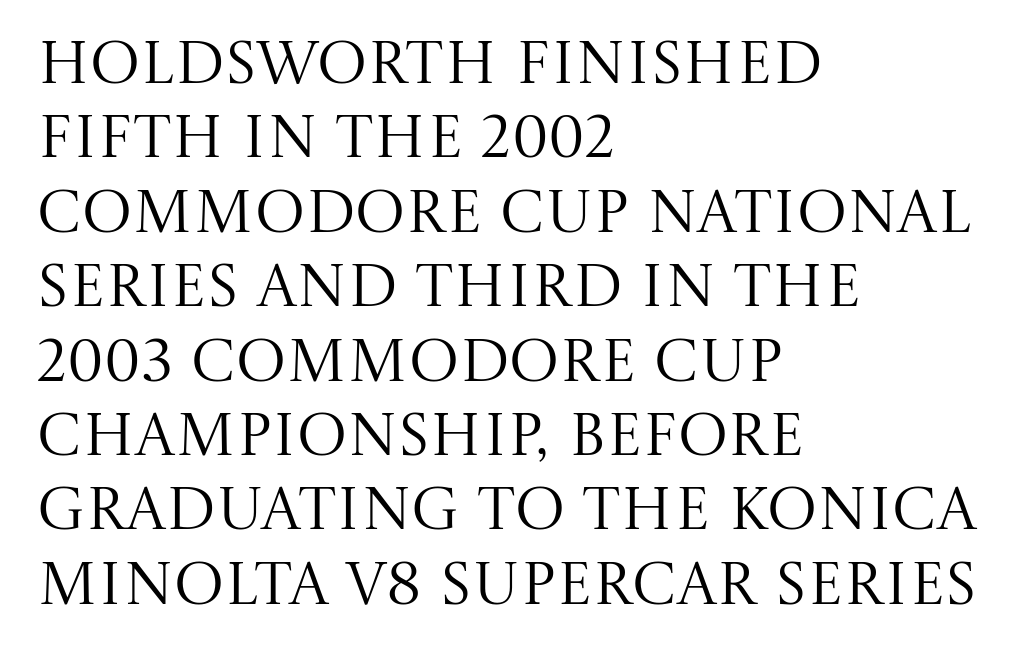
{"serif": "yes", "italic": "no", "bold": "no", "weight": "regular", "width": "normal", "stroke_contrast": "medium", "x_height": "large", "monospaced": "no", "underline": "no", "align": "left", "line_spacing_ratio": 1.24, "letter_spacing": "normal", "letter_spacing_em": 0.0, "glyph_px": 60}
